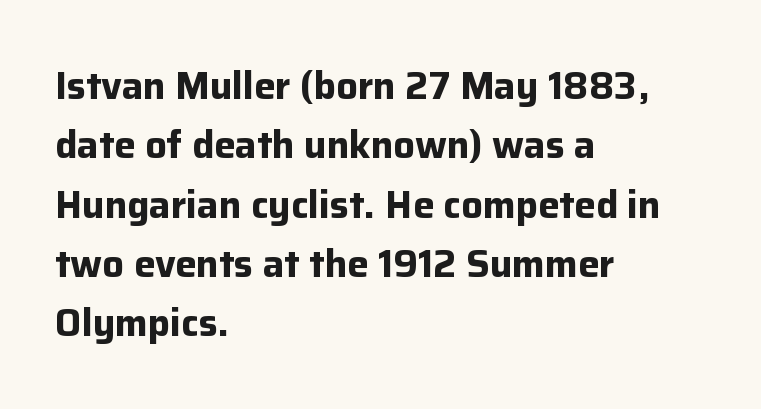
Descender tails drop into unmarked territory. Typesetter's note: full bold, strokes at maximum text heaviness. Each line starts at the same left margin while the right side varies. Compared with typical body copy, the letter spacing here is the same. Line spacing here is normal. Is this a sans? Yes — the strokes have no serifs.
